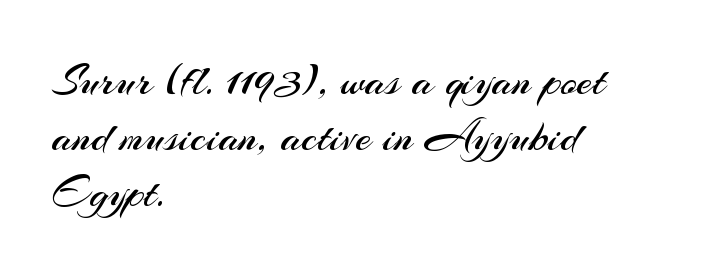
Q: Is the text bold? A: No.
Q: Is the text italic (slanted)? A: Yes.
Q: Is the typeface a serif or a sans-serif typeface? A: Sans-serif.
Q: Is the text underlined? A: No.
Q: How is the paragraph aligned? A: Left-aligned.
Q: Is the spacing between letters normal or unusually wide? A: Normal.
Q: Is the spacing between lines tight, normal or loose? A: Normal.
Q: Width (condensed, normal, or wide)? A: Normal.
Q: Stroke contrast? A: Medium.
Q: x-height? A: Small.
Q: Monospaced? A: No.
